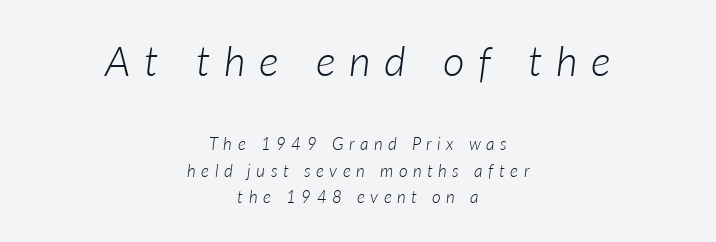
Q: Is the text bold? A: No.
Q: Is the text italic (slanted)? A: Yes, it leans right by about 7 degrees.
Q: Is the text underlined? A: No.
Q: How is the paragraph aligned? A: Centered.
Q: Is the spacing between letters normal or unusually wide? A: Unusually wide.
Q: Is the spacing between lines tight, normal or loose? A: Normal.
Q: Which block of text is set in a larger size, the first (top) or the second (bottom)? A: The first (top) one.
Q: Width (condensed, normal, or wide)? A: Normal.
Q: Stroke contrast? A: Low.
Q: x-height? A: Medium.
Q: Monospaced? A: No.
